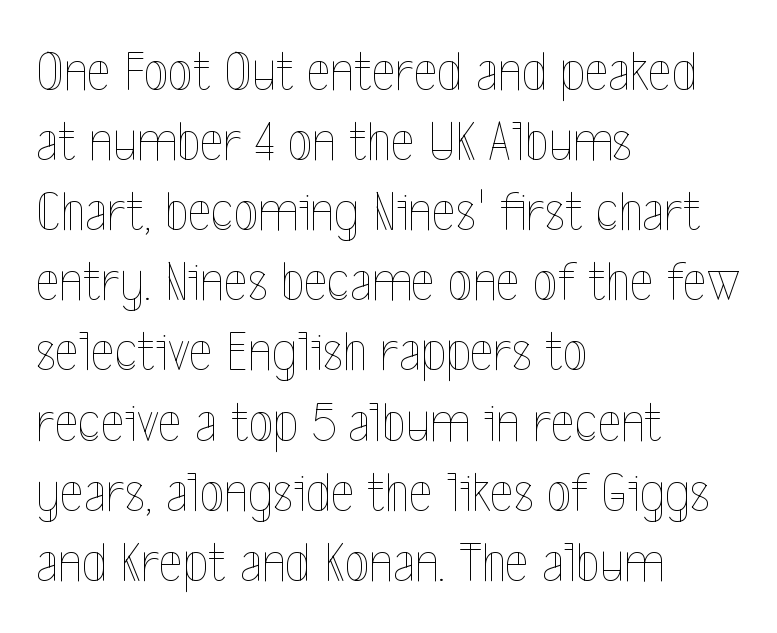
The image shows 57 px thin, condensed type, upright; set left-aligned, line spacing 1.23x, normal letter spacing, not underlined; a medium x-height.
